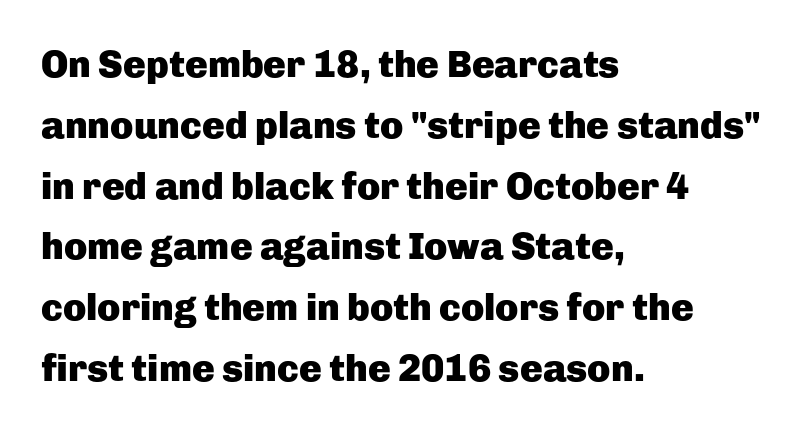
Compared with typical paragraphs, the rows here are spaced about the same. The glyphs in this specimen are sans serif. Unmarked baselines from the first word to the last. The type is set solid horizontally, with unmodified tracking. A typesetter would mark this as roman, not italic.
